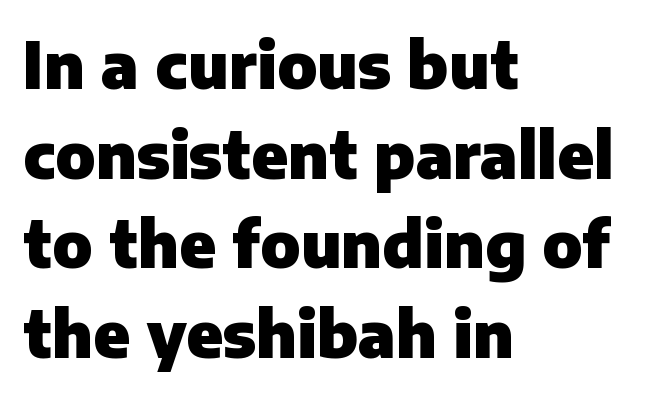
The image shows 64 px heavy sans-serif type, upright; set left-aligned, normal line spacing (1.4x), normal letter spacing, not underlined; low stroke contrast and a medium x-height.
